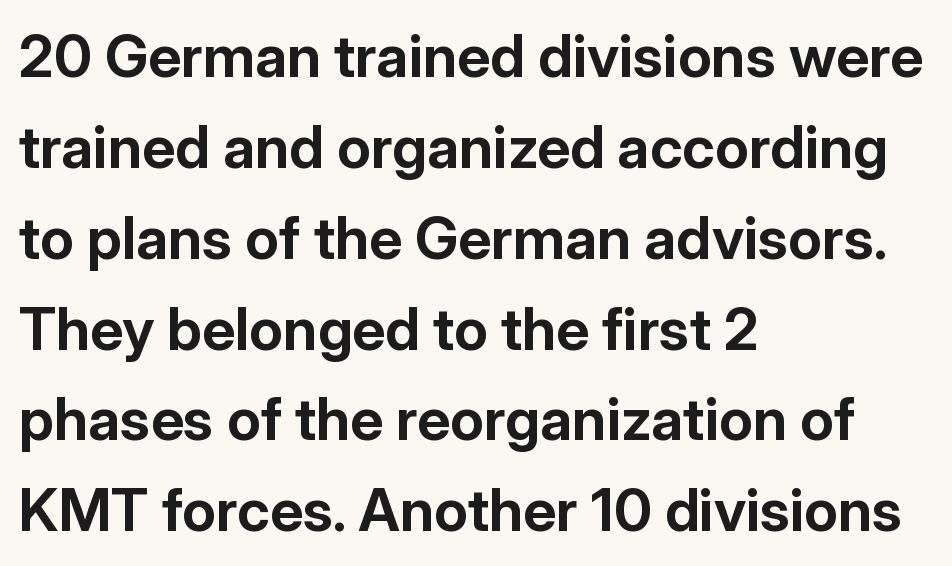
Q: Is the text bold? A: Yes.
Q: Is the text italic (slanted)? A: No, it is upright.
Q: Is the typeface a serif or a sans-serif typeface? A: Sans-serif.
Q: Is the text underlined? A: No.
Q: How is the paragraph aligned? A: Left-aligned.
Q: Is the spacing between letters normal or unusually wide? A: Normal.
Q: Is the spacing between lines tight, normal or loose? A: Normal.
Q: Width (condensed, normal, or wide)? A: Normal.
Q: Stroke contrast? A: Low.
Q: x-height? A: Medium.
Q: Monospaced? A: No.
